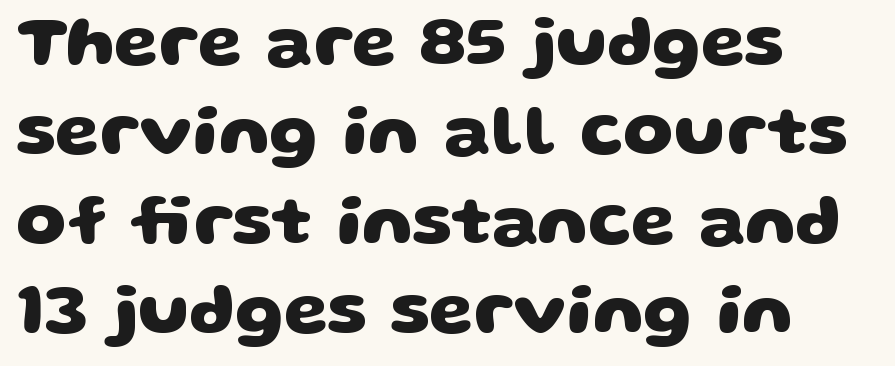
The image shows 71 px heavy, wide sans-serif type; set left-aligned, normal line spacing (1.26x), normal letter spacing, not underlined; low stroke contrast and a large x-height.
